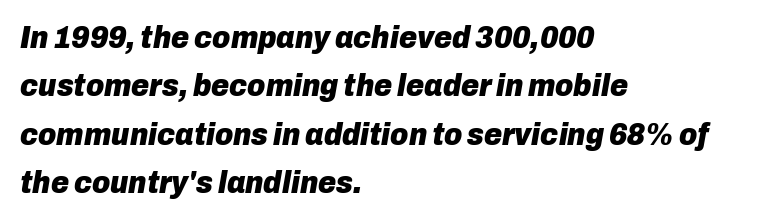
Q: Is the text bold? A: Yes.
Q: Is the text italic (slanted)? A: Yes, it leans right by about 10 degrees.
Q: Is the text underlined? A: No.
Q: How is the paragraph aligned? A: Left-aligned.
Q: Is the spacing between letters normal or unusually wide? A: Normal.
Q: Is the spacing between lines tight, normal or loose? A: Normal.
Q: Width (condensed, normal, or wide)? A: Normal.
Q: Stroke contrast? A: Low.
Q: x-height? A: Medium.
Q: Monospaced? A: No.
